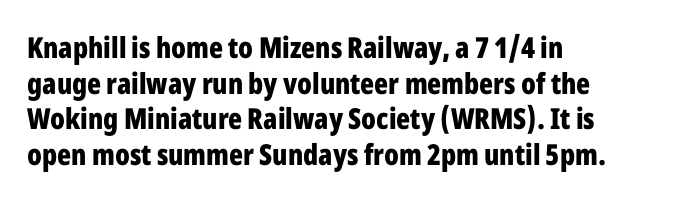
The string is rendered with underlining switched off. Examine the stroke ends and you'll find no serifs. The ragged edge is on the right, which tells us the setting is flush left. Posture: straight, roman, zero tilt. There is no visible air inserted between adjacent glyphs.
